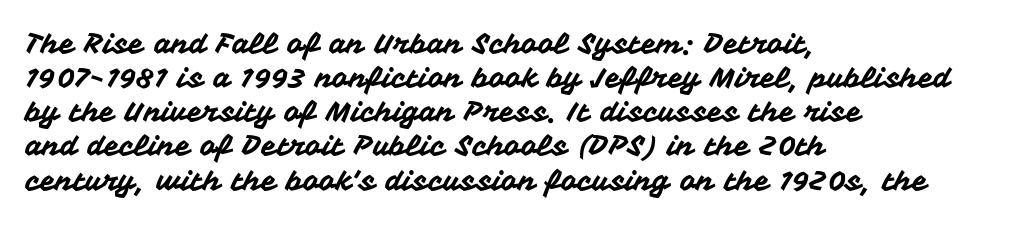
The image shows 28 px sans-serif type; set left-aligned, line spacing 1.22x, normal letter spacing, not underlined; medium stroke contrast and a medium x-height.
